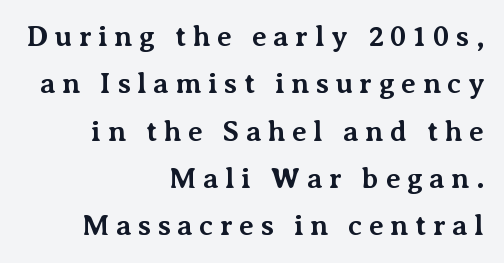
Q: Is the text bold? A: Yes.
Q: Is the text italic (slanted)? A: No, it is upright.
Q: Is the typeface a serif or a sans-serif typeface? A: Serif.
Q: Is the text underlined? A: No.
Q: How is the paragraph aligned? A: Right-aligned.
Q: Is the spacing between letters normal or unusually wide? A: Unusually wide.
Q: Is the spacing between lines tight, normal or loose? A: Normal.
Q: Width (condensed, normal, or wide)? A: Normal.
Q: Stroke contrast? A: Medium.
Q: x-height? A: Medium.
Q: Monospaced? A: No.
